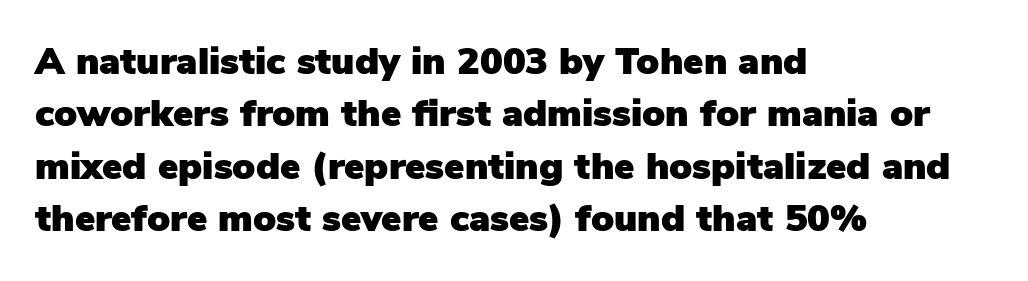
{"serif": "no", "italic": "no", "width": "normal", "stroke_contrast": "low", "x_height": "medium", "monospaced": "no", "underline": "no", "align": "left", "line_spacing": "normal", "line_spacing_ratio": 1.38, "letter_spacing": "normal", "letter_spacing_em": 0.0, "glyph_px": 38}
